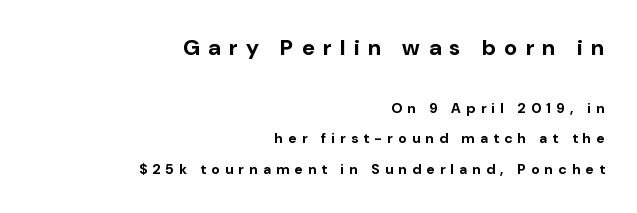
{"italic": "no", "bold": "yes", "underline": "no", "align": "right", "line_spacing": "loose", "line_spacing_ratio": 2.19, "letter_spacing": "wide", "letter_spacing_em": 0.39, "larger_block": "first", "size_ratio": 1.57, "glyph_px": 22}
